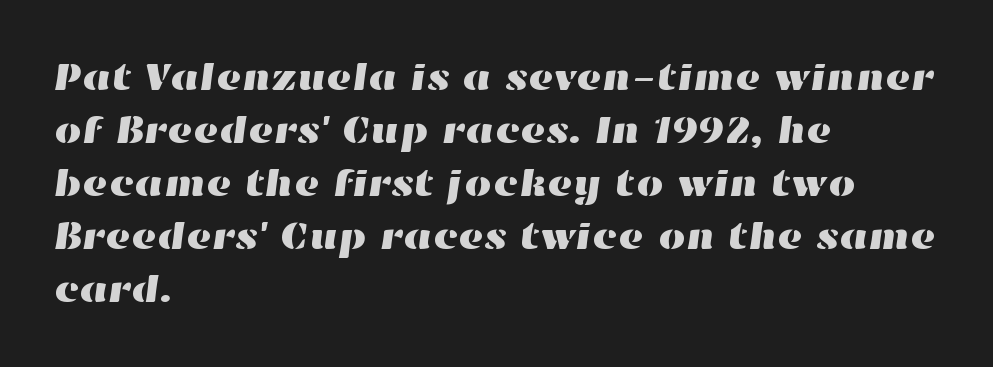
The image shows 39 px wide type; set left-aligned, normal line spacing (1.36x), normal letter spacing, not underlined; high stroke contrast and a medium x-height.
